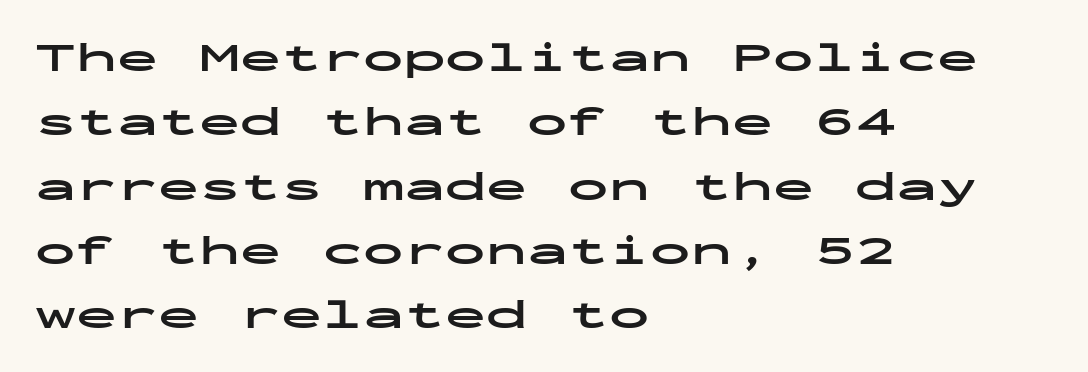
Upright lettering throughout. The typesetting leans heavy: a genuine bold. Standard letterfit; no display-style spreading of the glyphs. Vertically, the passage feels balanced, rows spaced as you'd expect. The rag falls on the right side of this text block.
